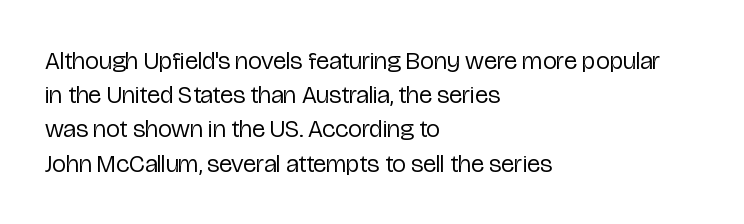
The image shows 25 px text type, upright; set left-aligned, normal line spacing (1.37x), normal letter spacing, not underlined.
